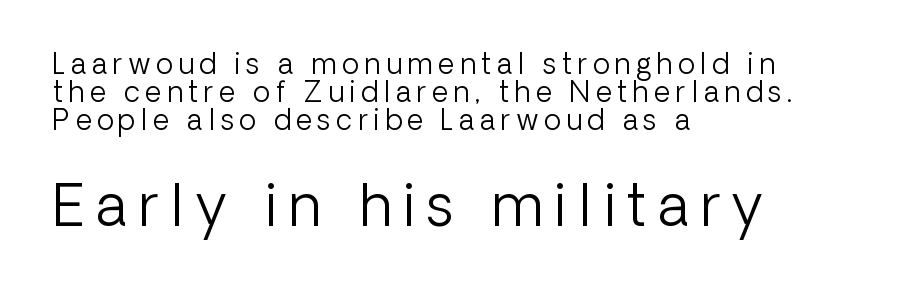
{"serif": "no", "italic": "no", "bold": "no", "weight": "light", "width": "normal", "stroke_contrast": "low", "x_height": "medium", "monospaced": "no", "underline": "no", "align": "left", "line_spacing": "tight", "line_spacing_ratio": 1.0, "letter_spacing": "wide", "letter_spacing_em": 0.2, "larger_block": "second", "size_ratio": 2.04, "glyph_px": 57}
